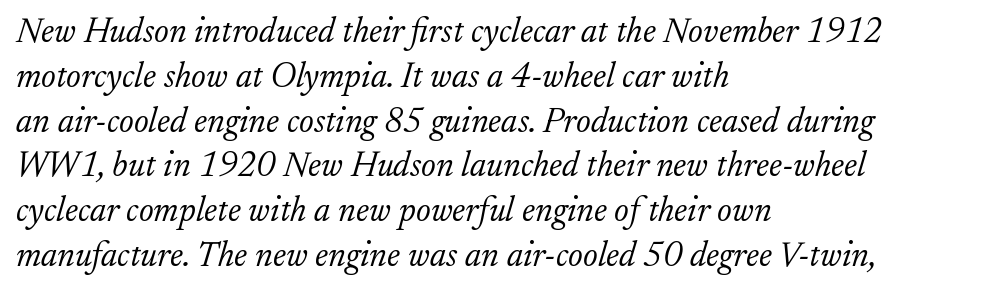
Proportional: the letters do not fall into vertical columns. A typesetter would mark this as italic. The leading is moderate, giving the passage an even texture. Compared with a centered layout, this one pins lines to the left instead. The weight tops out at a normal text grade. Underline: absent.
